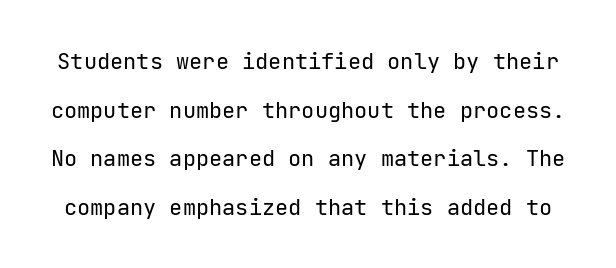
{"italic": "no", "bold": "no", "underline": "no", "line_spacing": "loose", "line_spacing_ratio": 2.21, "letter_spacing": "normal", "letter_spacing_em": 0.0, "glyph_px": 22}
